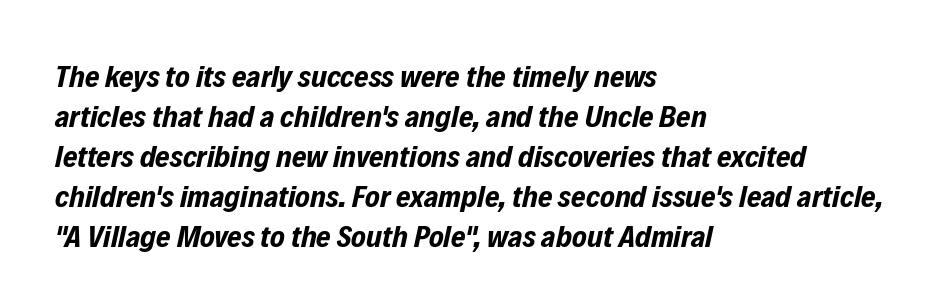
Q: Is the text bold? A: Yes.
Q: Is the text italic (slanted)? A: Yes, it leans right by about 12 degrees.
Q: Is the text underlined? A: No.
Q: How is the paragraph aligned? A: Left-aligned.
Q: Is the spacing between letters normal or unusually wide? A: Normal.
Q: Is the spacing between lines tight, normal or loose? A: Normal.
Q: Width (condensed, normal, or wide)? A: Condensed.
Q: Stroke contrast? A: Low.
Q: x-height? A: Medium.
Q: Monospaced? A: No.
